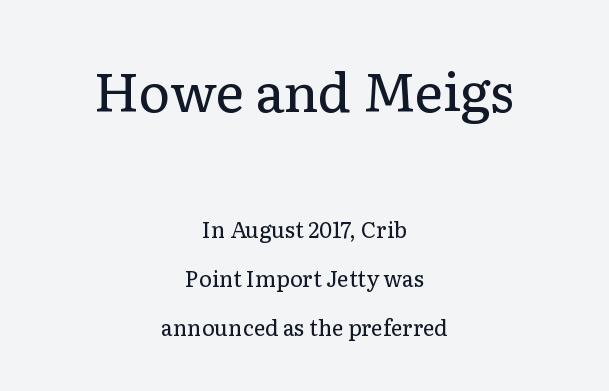
Q: Is the text bold? A: No.
Q: Is the text italic (slanted)? A: No, it is upright.
Q: Is the typeface a serif or a sans-serif typeface? A: Serif.
Q: Is the text underlined? A: No.
Q: How is the paragraph aligned? A: Centered.
Q: Is the spacing between letters normal or unusually wide? A: Normal.
Q: Is the spacing between lines tight, normal or loose? A: Loose.
Q: Which block of text is set in a larger size, the first (top) or the second (bottom)? A: The first (top) one.
Q: Width (condensed, normal, or wide)? A: Normal.
Q: Stroke contrast? A: Low.
Q: x-height? A: Medium.
Q: Monospaced? A: No.
